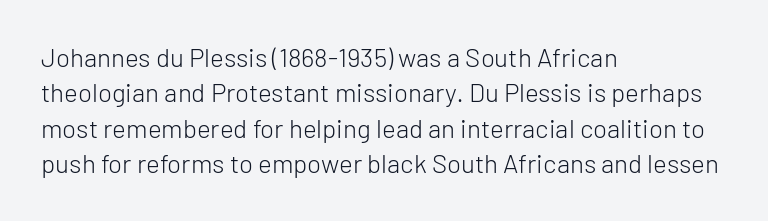
{"italic": "no", "bold": "no", "underline": "no", "align": "left", "line_spacing": "normal", "line_spacing_ratio": 1.36, "letter_spacing": "normal", "letter_spacing_em": 0.0, "glyph_px": 26}
